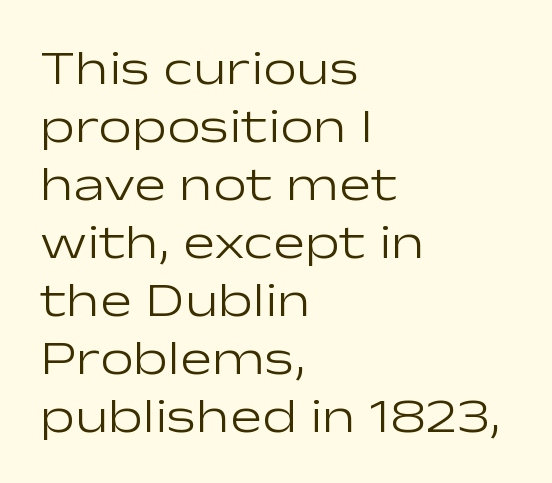
The strokes are not fattened; the text isn't bold. Character widths vary here, with narrow letters taking less room than wide ones. The typography opts for an upright posture over an oblique one. Descender tails drop into unmarked territory. Glyph-to-glyph distance matches everyday printed text. Visually the block forms a straight wall on the left and a jagged coastline on the right.
